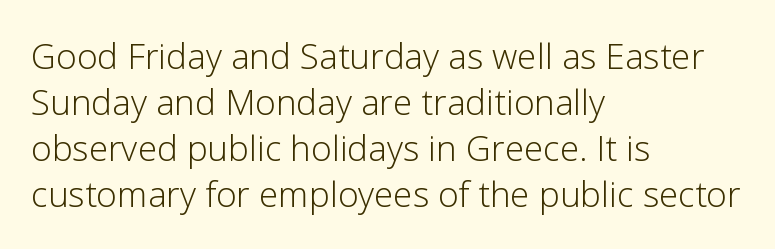
Q: Is the text bold? A: No.
Q: Is the text italic (slanted)? A: No, it is upright.
Q: Is the typeface a serif or a sans-serif typeface? A: Sans-serif.
Q: Is the text underlined? A: No.
Q: How is the paragraph aligned? A: Left-aligned.
Q: Is the spacing between letters normal or unusually wide? A: Normal.
Q: Is the spacing between lines tight, normal or loose? A: Normal.
Q: Width (condensed, normal, or wide)? A: Normal.
Q: Stroke contrast? A: Low.
Q: x-height? A: Medium.
Q: Monospaced? A: No.
